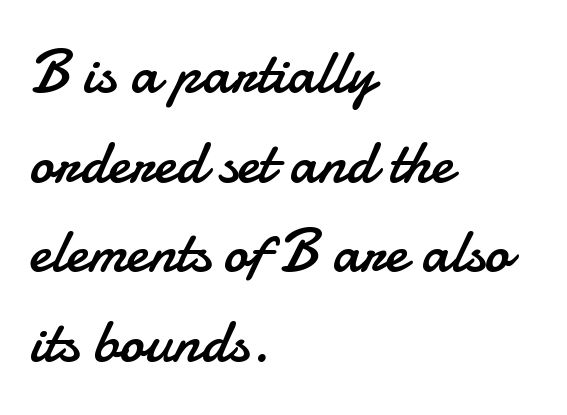
Think of a printed novel: that variable character pitch is what you see here. The passage shown stacks its lines at a standard gap. Nobody touched the tracking dial on this one. Stem width sits at or under what a default text font uses.
